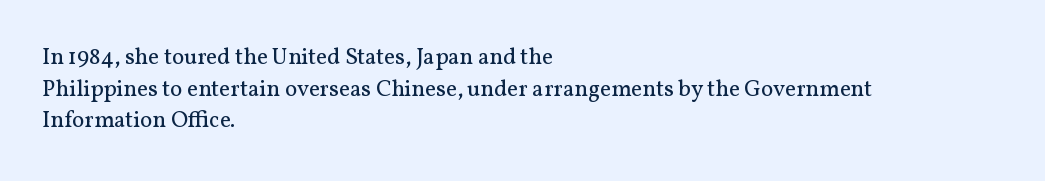
A roman cut, with each character standing at attention. Line spacing here is normal. The text block is weighted toward the left margin, trailing off unevenly rightward. Lines of text with bare space underneath. Nothing unusual about the tracking: characters are spaced as the font intends. A quiet, ordinary-to-light weight characterises the typeface.
